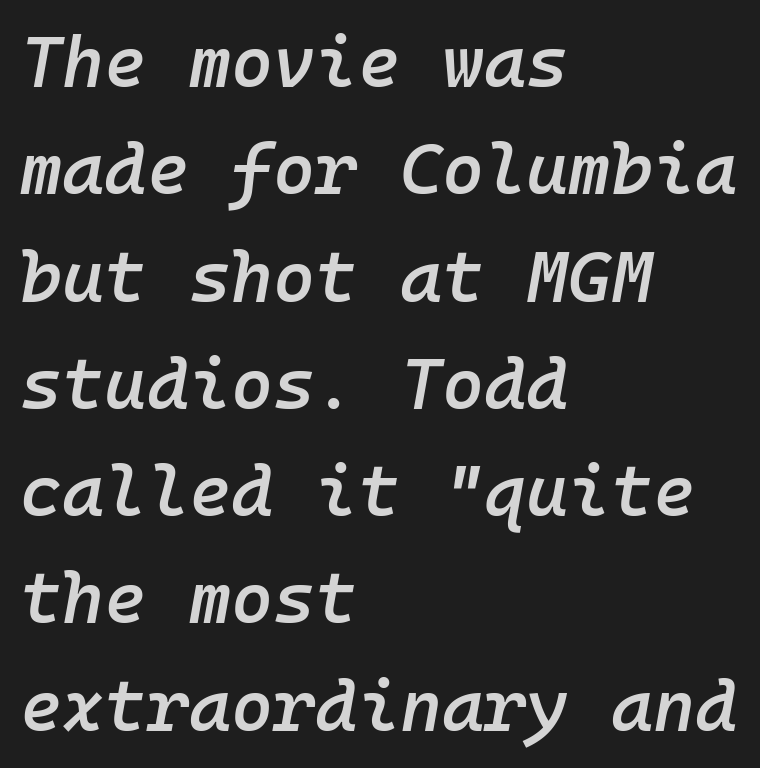
The image shows 72 px semibold type, italic (leaning right), monospaced; set left-aligned, normal line spacing (1.49x), normal letter spacing, not underlined; low stroke contrast and a medium x-height.
